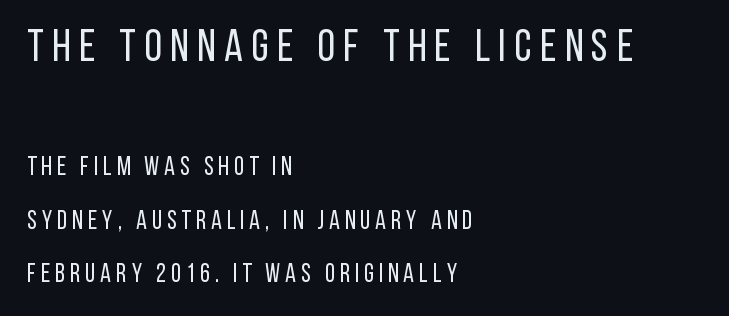
Q: Is the text bold? A: No.
Q: Is the text italic (slanted)? A: No, it is upright.
Q: Is the typeface a serif or a sans-serif typeface? A: Sans-serif.
Q: Is the text underlined? A: No.
Q: How is the paragraph aligned? A: Left-aligned.
Q: Is the spacing between lines tight, normal or loose? A: Loose.
Q: Which block of text is set in a larger size, the first (top) or the second (bottom)? A: The first (top) one.
Q: Width (condensed, normal, or wide)? A: Condensed.
Q: Stroke contrast? A: Low.
Q: x-height? A: Large.
Q: Monospaced? A: No.
